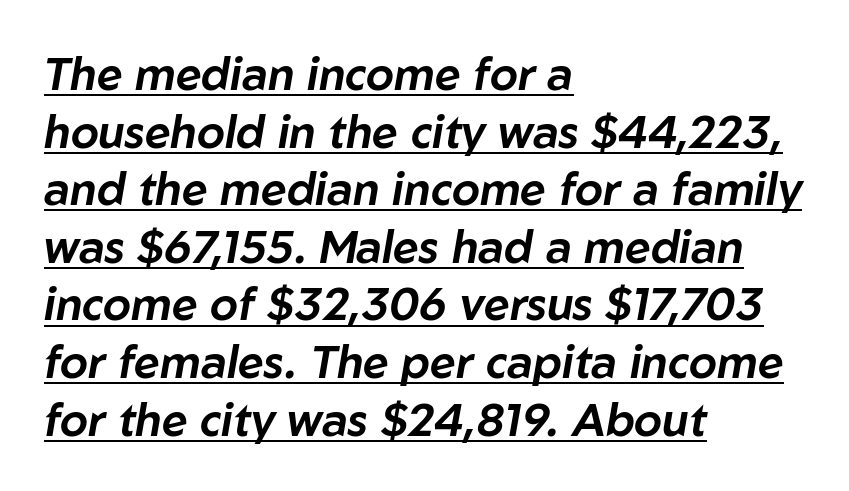
Q: Is the text italic (slanted)? A: Yes, it leans right by about 10 degrees.
Q: Is the text underlined? A: Yes.
Q: How is the paragraph aligned? A: Left-aligned.
Q: Is the spacing between letters normal or unusually wide? A: Normal.
Q: Is the spacing between lines tight, normal or loose? A: Normal.
Q: Width (condensed, normal, or wide)? A: Normal.
Q: Stroke contrast? A: Low.
Q: x-height? A: Medium.
Q: Monospaced? A: No.
